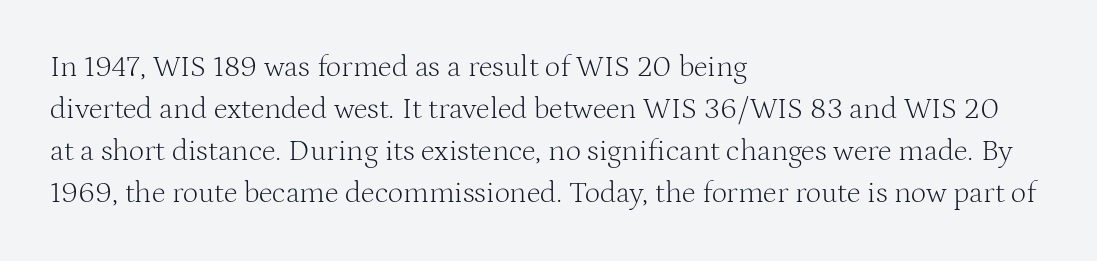
{"serif": "yes", "italic": "no", "bold": "no", "weight": "light", "width": "normal", "stroke_contrast": "medium", "x_height": "medium", "monospaced": "no", "underline": "no", "align": "left", "line_spacing": "normal", "line_spacing_ratio": 1.4, "letter_spacing": "normal", "letter_spacing_em": 0.0, "glyph_px": 30}
